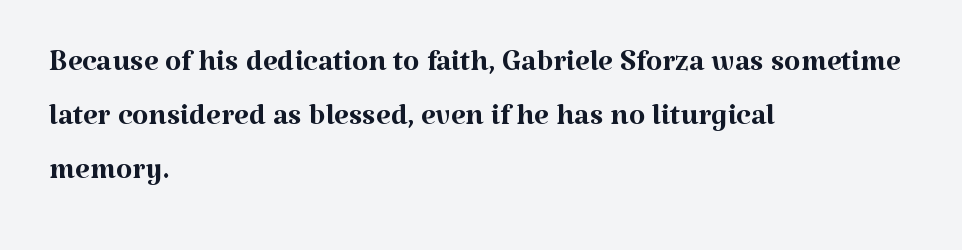
Any mark beneath the type? The region is blank. A typesetter would call this zero additional tracking. The letters advance in unequal steps, a hallmark of proportional type. Italic? Not at all — the glyphs are vertical. Notice how the passage keeps a crisp vertical edge on the left only. Type style note: has serifs.
